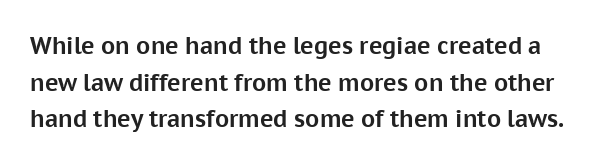
The image shows 23 px bold type, upright; set normal line spacing (1.59x), normal letter spacing, not underlined.
